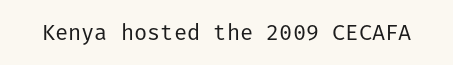
The space directly below the letters is spotless. Quick note: not italic, upright. The line texture is even and compact thanks to regular tracking. These glyphs show unthickened strokes, regular width or finer.
